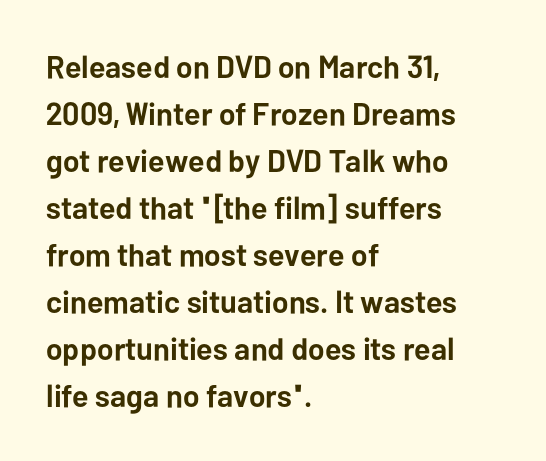
To sum up the face: it is a sans, with no serifs. The glyphs are unaccompanied by any horizontal stroke below them. Reading down the block, your eye returns to a fixed left position each line. The line-height multiplier appears to be the usual default. Varying glyph widths throughout — classic text-font behaviour.
